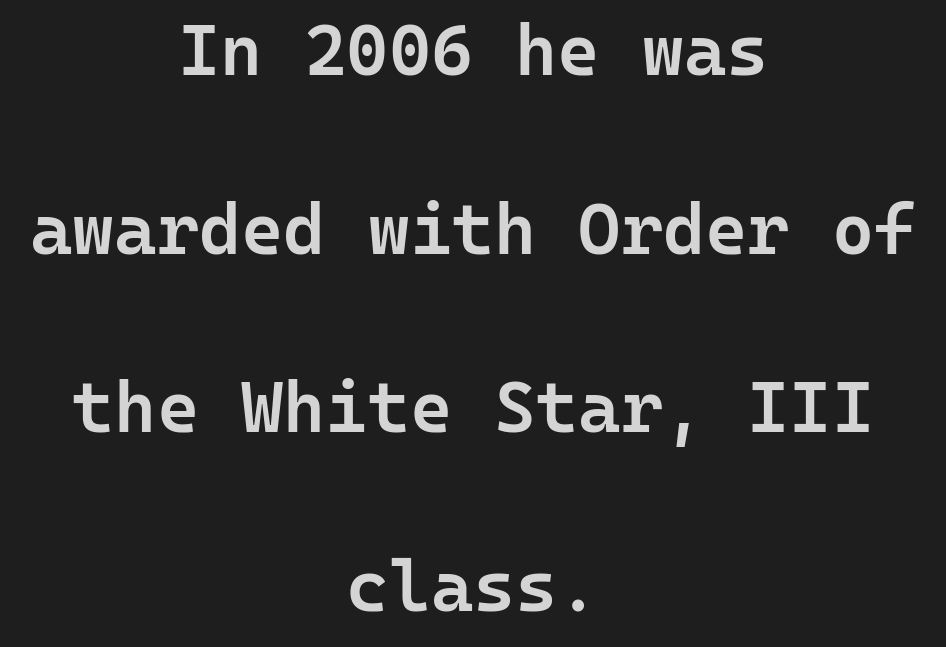
{"serif": "no", "italic": "no", "bold": "semi", "weight": "semibold", "width": "normal", "stroke_contrast": "low", "x_height": "medium", "monospaced": "yes", "underline": "no", "align": "center", "line_spacing": "loose", "line_spacing_ratio": 2.48, "letter_spacing": "normal", "letter_spacing_em": 0.0, "glyph_px": 72}
